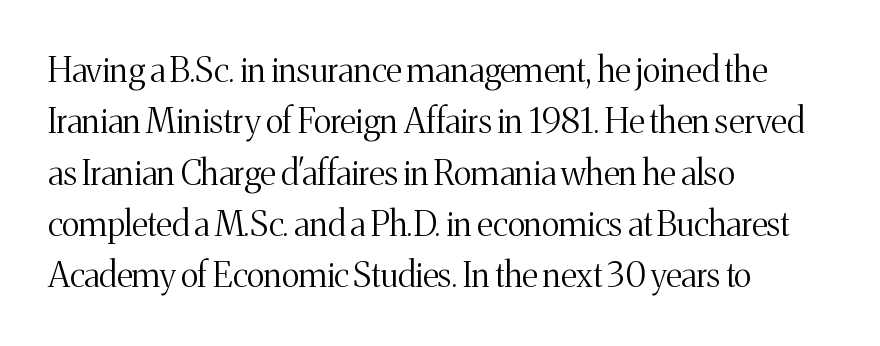
The passage shown stacks its lines at a standard gap. Spacing verdict: proportional, widths tailored to each character. Honestly, there is no underline to notice here at all. The characters are drawn with everyday or finer stroke widths.
